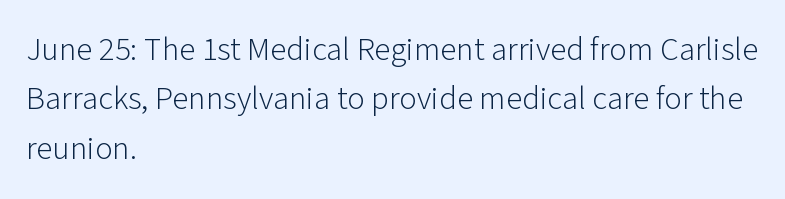
Q: Is the text bold? A: No.
Q: Is the text italic (slanted)? A: No, it is upright.
Q: Is the typeface a serif or a sans-serif typeface? A: Sans-serif.
Q: Is the text underlined? A: No.
Q: How is the paragraph aligned? A: Left-aligned.
Q: Is the spacing between letters normal or unusually wide? A: Normal.
Q: Is the spacing between lines tight, normal or loose? A: Normal.
Q: Width (condensed, normal, or wide)? A: Normal.
Q: Stroke contrast? A: Low.
Q: x-height? A: Medium.
Q: Monospaced? A: No.
